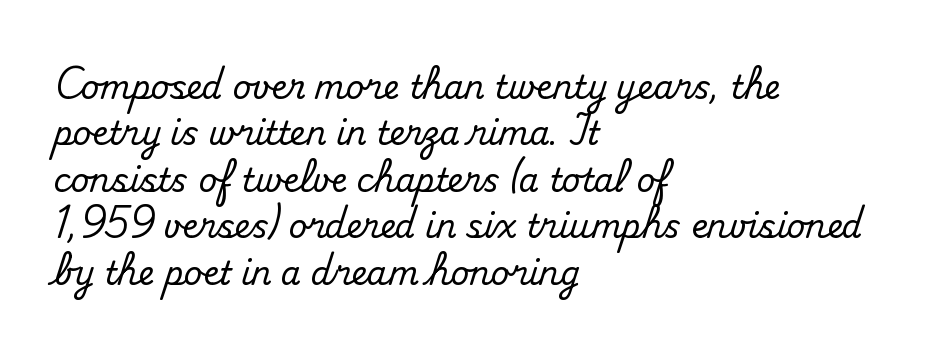
Honestly, there is no underline to notice here at all. There is no visible air inserted between adjacent glyphs. You could not count columns in this text — the font is proportionally spaced. The type family on display is of the serif kind.
